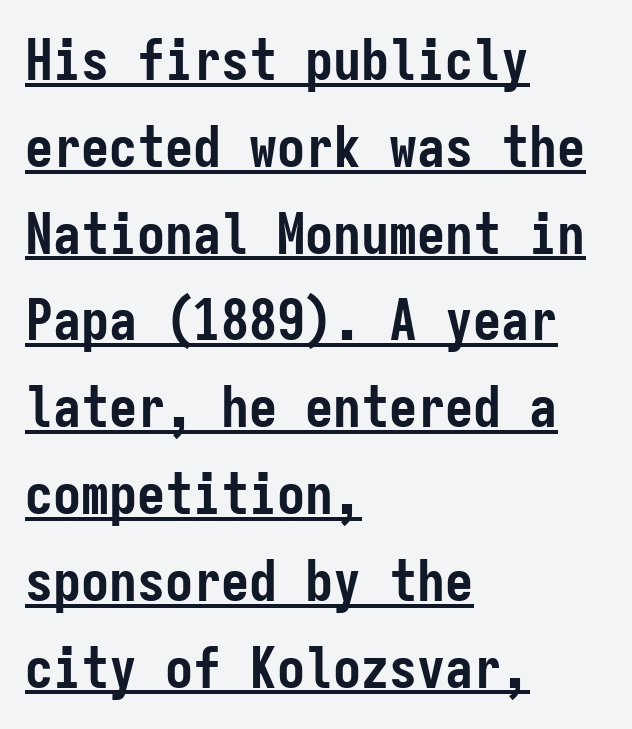
The image shows 56 px semibold, condensed sans-serif type, upright, monospaced; set left-aligned, normal line spacing (1.55x), normal letter spacing, underlined; low stroke contrast and a medium x-height.
